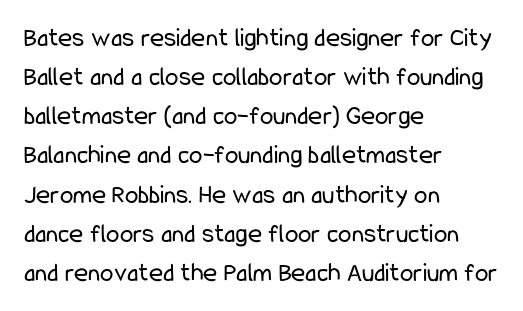
Q: Is the text bold? A: No.
Q: Is the text italic (slanted)? A: No, it is upright.
Q: Is the text underlined? A: No.
Q: How is the paragraph aligned? A: Left-aligned.
Q: Is the spacing between letters normal or unusually wide? A: Normal.
Q: Is the spacing between lines tight, normal or loose? A: Normal.
